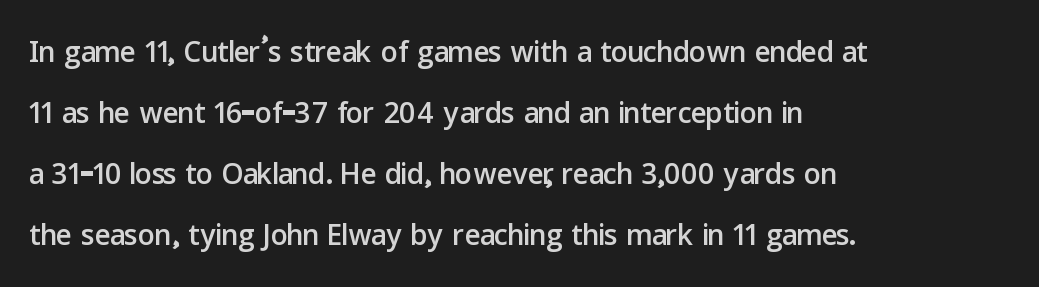
The image shows 42 px sans-serif type, upright; set left-aligned, normal line spacing (1.45x), normal letter spacing, not underlined; low stroke contrast and a medium x-height.
